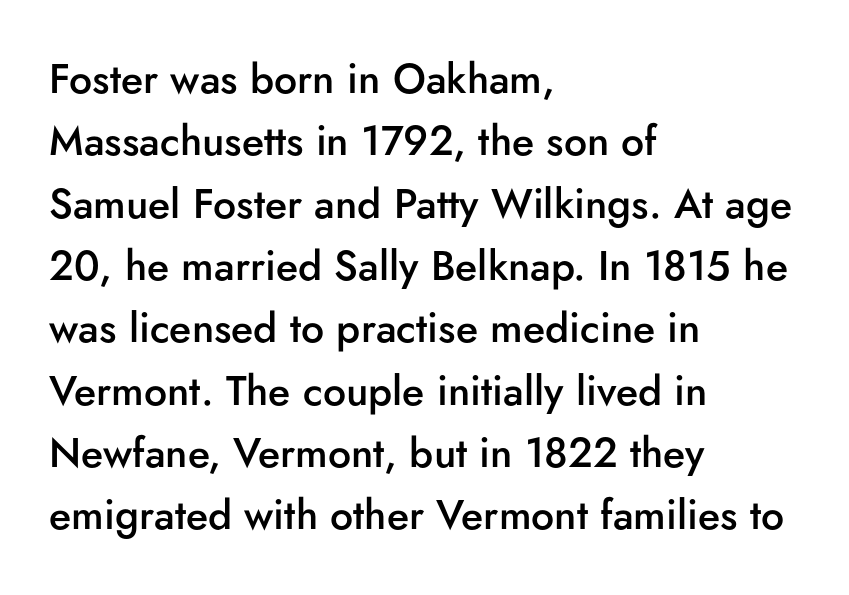
In terms of letterspacing, this is plain default setting. What kind of face is this? One without serifs — a sans. Where is the straight margin? On the left. Only glyphs here, with clear space below each row. Varying glyph widths throughout — classic text-font behaviour. Students, observe: this is what conventionally led text looks like.
